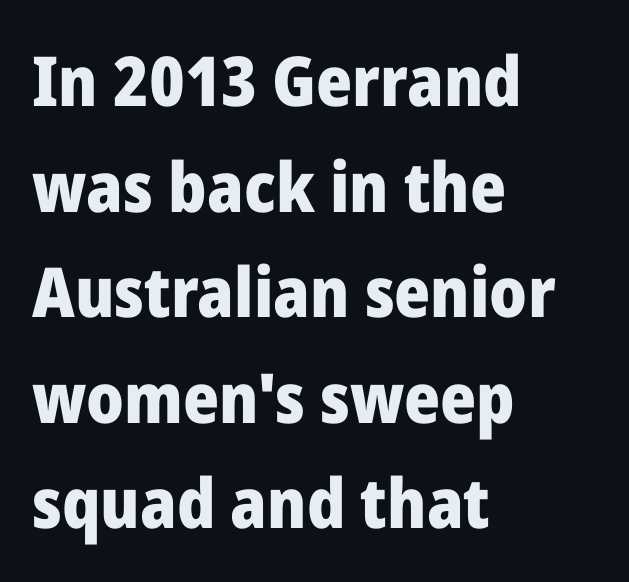
The image shows 69 px heavy sans-serif type, upright; set left-aligned, normal line spacing (1.53x), normal letter spacing, not underlined; low stroke contrast and a medium x-height.
